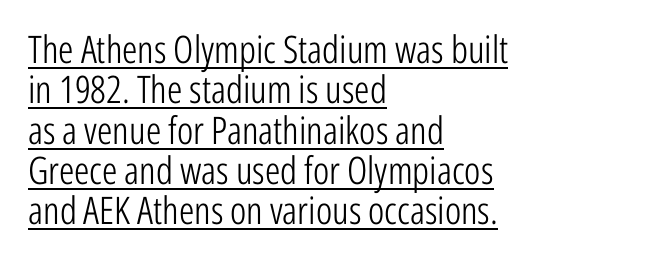
Q: Is the text bold? A: No.
Q: Is the text italic (slanted)? A: No, it is upright.
Q: Is the typeface a serif or a sans-serif typeface? A: Sans-serif.
Q: Is the text underlined? A: Yes.
Q: How is the paragraph aligned? A: Left-aligned.
Q: Is the spacing between letters normal or unusually wide? A: Normal.
Q: Is the spacing between lines tight, normal or loose? A: Tight.
Q: Width (condensed, normal, or wide)? A: Condensed.
Q: Stroke contrast? A: Low.
Q: x-height? A: Medium.
Q: Monospaced? A: No.
